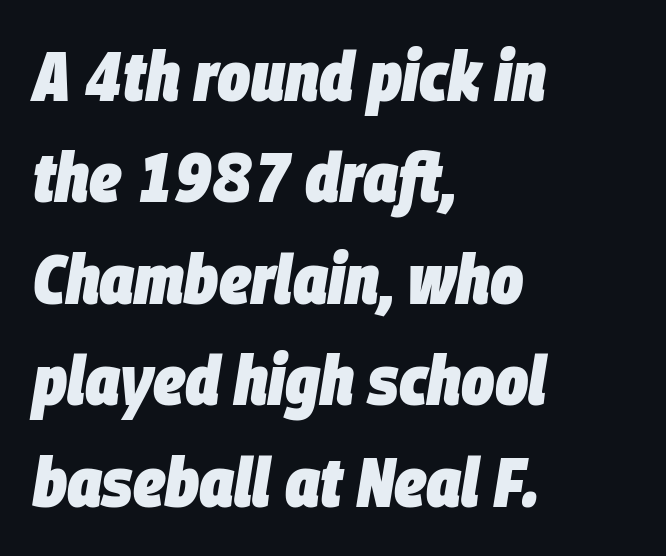
{"italic": "yes", "lean": "right", "slant_degrees": 9, "bold": "yes", "weight": "heavy", "width": "condensed", "stroke_contrast": "low", "x_height": "large", "monospaced": "no", "underline": "no", "align": "left", "line_spacing": "normal", "line_spacing_ratio": 1.45, "letter_spacing": "normal", "letter_spacing_em": 0.0, "glyph_px": 70}
